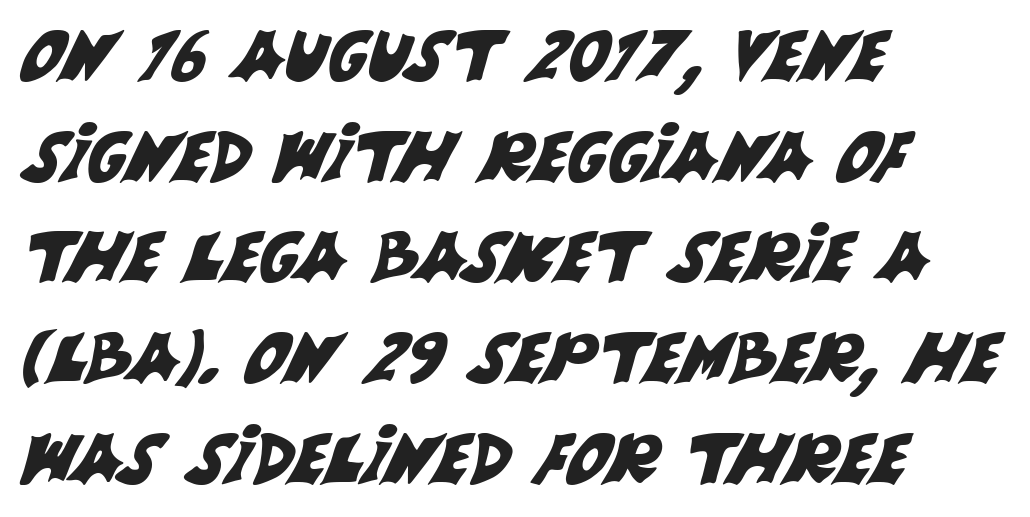
{"serif": "no", "width": "normal", "stroke_contrast": "medium", "x_height": "large", "monospaced": "no", "underline": "no", "align": "left", "line_spacing": "normal", "line_spacing_ratio": 1.46, "letter_spacing": "normal", "letter_spacing_em": 0.0, "glyph_px": 69}
